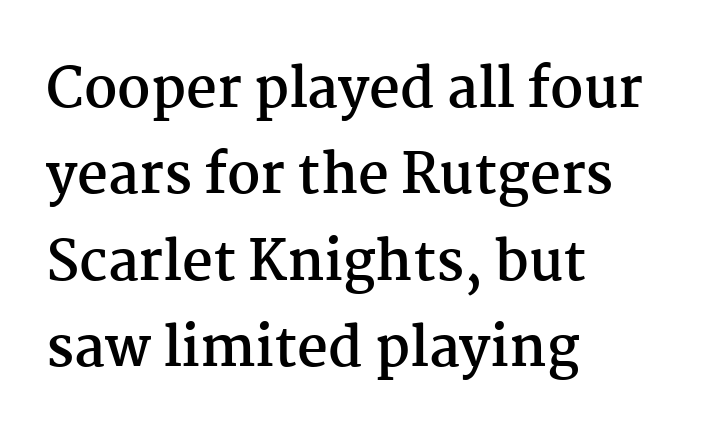
{"serif": "yes", "italic": "no", "bold": "yes", "weight": "semibold", "width": "normal", "stroke_contrast": "medium", "x_height": "medium", "monospaced": "no", "underline": "no", "align": "left", "line_spacing": "normal", "line_spacing_ratio": 1.6, "letter_spacing": "normal", "letter_spacing_em": 0.0, "glyph_px": 54}
